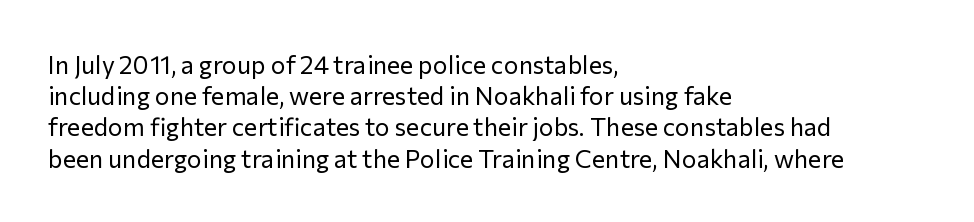
Spacing between characters is what you'd get straight out of the box. Ordinary non-slanted type is in use. The compositor pushed each line to the left boundary. Rows of type keep a routine distance in the vertical direction.
